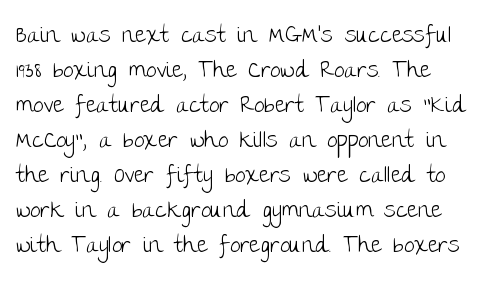
The rendering keeps characters at their native spacing. A roman cut, with each character standing at attention. Weight class: somewhere from thin through regular. The space beneath each line is pristine and unruled. Vertical spacing — default.
